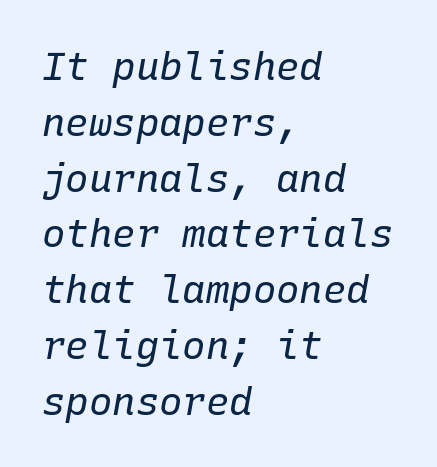
The image shows 39 px regular-weight type, italic (leaning right), monospaced; set left-aligned, normal line spacing (1.43x), normal letter spacing, not underlined; low stroke contrast and a medium x-height.
